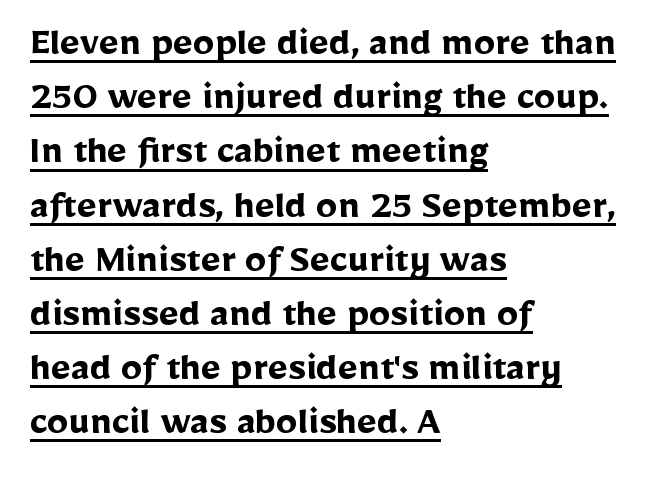
Q: Is the text bold? A: Yes.
Q: Is the text italic (slanted)? A: No, it is upright.
Q: Is the typeface a serif or a sans-serif typeface? A: Sans-serif.
Q: Is the text underlined? A: Yes.
Q: How is the paragraph aligned? A: Left-aligned.
Q: Is the spacing between letters normal or unusually wide? A: Normal.
Q: Is the spacing between lines tight, normal or loose? A: Normal.
Q: Width (condensed, normal, or wide)? A: Normal.
Q: Stroke contrast? A: Low.
Q: x-height? A: Medium.
Q: Monospaced? A: No.
